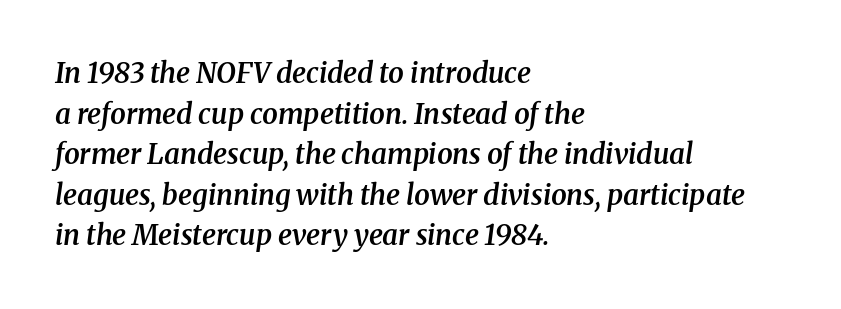
The image shows 28 px semibold serif type, italic (leaning right); set left-aligned, normal line spacing (1.45x), normal letter spacing, not underlined; medium stroke contrast and a medium x-height.
